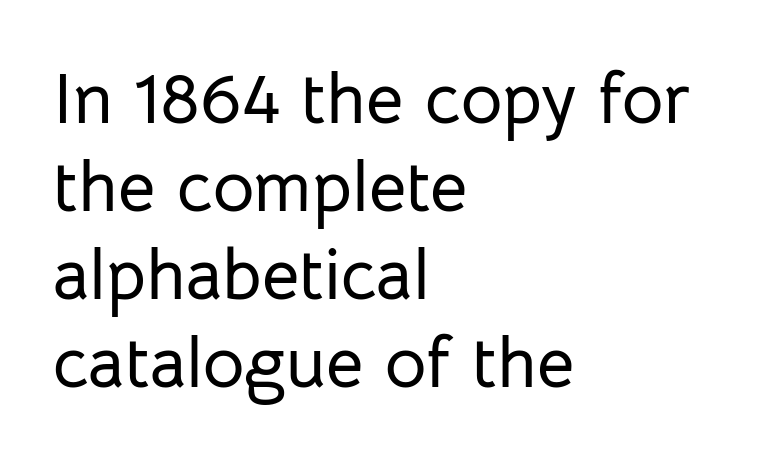
Serifs: no, the terminals of the letterforms are clean. What stands out about the letter spacing? Nothing — it is the standard amount. A bare baseline throughout the passage. A typesetter would call this proportional, since set widths differ per character.
